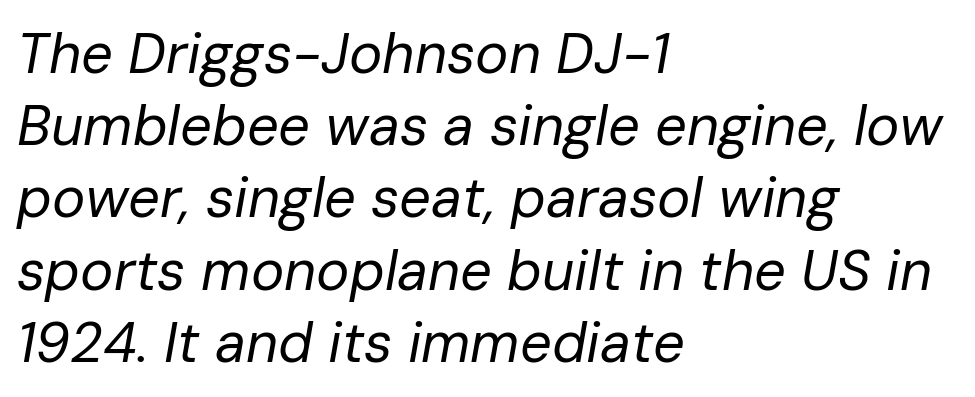
Q: Is the text bold? A: No.
Q: Is the text italic (slanted)? A: Yes, it leans right by about 10 degrees.
Q: Is the text underlined? A: No.
Q: How is the paragraph aligned? A: Left-aligned.
Q: Is the spacing between letters normal or unusually wide? A: Normal.
Q: Is the spacing between lines tight, normal or loose? A: Normal.
Q: Width (condensed, normal, or wide)? A: Normal.
Q: Stroke contrast? A: Low.
Q: x-height? A: Medium.
Q: Monospaced? A: No.
